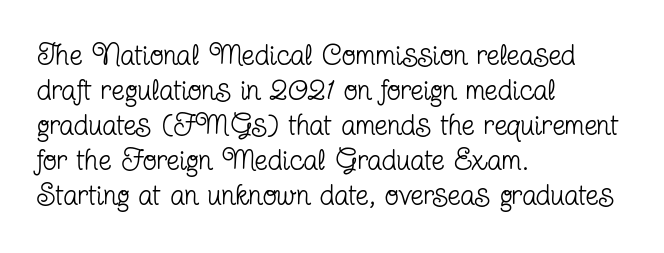
The image shows 29 px regular-weight, condensed serif type, upright; set left-aligned, line spacing 1.21x, normal letter spacing, not underlined; low stroke contrast and a medium x-height.
